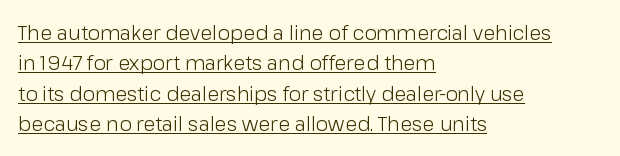
Q: Is the text bold? A: No.
Q: Is the text italic (slanted)? A: No, it is upright.
Q: Is the text underlined? A: Yes.
Q: How is the paragraph aligned? A: Left-aligned.
Q: Is the spacing between letters normal or unusually wide? A: Normal.
Q: Is the spacing between lines tight, normal or loose? A: Normal.
